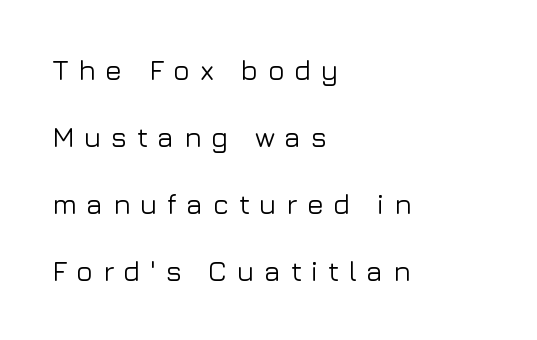
Q: Is the text italic (slanted)? A: No, it is upright.
Q: Is the typeface a serif or a sans-serif typeface? A: Sans-serif.
Q: Is the text underlined? A: No.
Q: How is the paragraph aligned? A: Left-aligned.
Q: Is the spacing between letters normal or unusually wide? A: Unusually wide.
Q: Is the spacing between lines tight, normal or loose? A: Loose.
Q: Width (condensed, normal, or wide)? A: Normal.
Q: Stroke contrast? A: Low.
Q: x-height? A: Medium.
Q: Monospaced? A: No.
